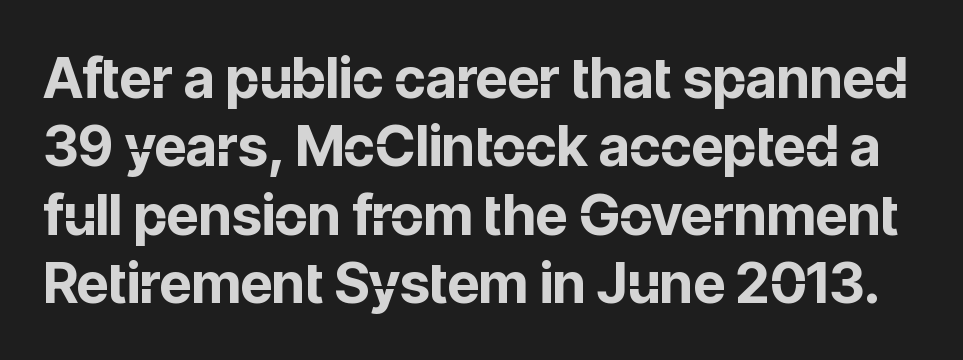
The image shows 56 px bold sans-serif type, upright; set line spacing 1.22x, normal letter spacing, not underlined; low stroke contrast and a medium x-height.
